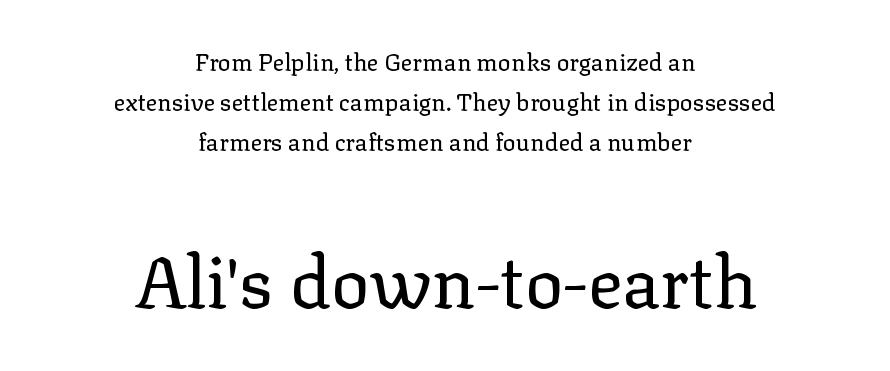
The image shows 72 px regular-weight serif type, upright; set centered, normal line spacing (1.67x), normal letter spacing, not underlined; the second (bottom) block is 3.0x larger; low stroke contrast and a medium x-height.
